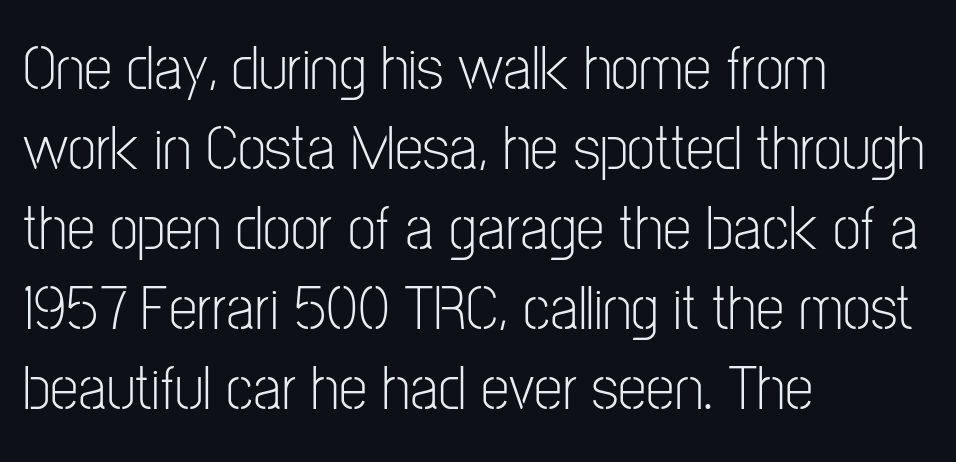
The image shows 64 px light, condensed sans-serif type, upright; set left-aligned, normal line spacing (1.25x), normal letter spacing, not underlined; low stroke contrast and a medium x-height.
